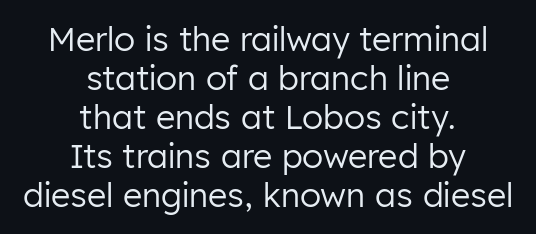
{"serif": "no", "italic": "no", "bold": "no", "weight": "regular", "width": "normal", "stroke_contrast": "low", "x_height": "medium", "monospaced": "no", "underline": "no", "align": "center", "line_spacing_ratio": 1.18, "letter_spacing": "normal", "letter_spacing_em": 0.0, "glyph_px": 33}
